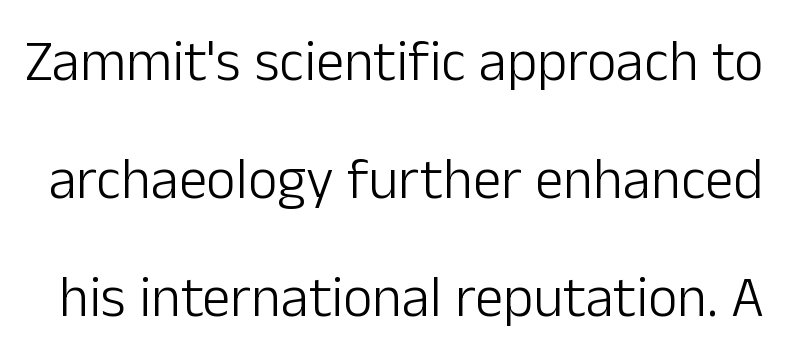
Q: Is the text bold? A: No.
Q: Is the text italic (slanted)? A: No, it is upright.
Q: Is the typeface a serif or a sans-serif typeface? A: Sans-serif.
Q: Is the text underlined? A: No.
Q: Is the spacing between letters normal or unusually wide? A: Normal.
Q: Is the spacing between lines tight, normal or loose? A: Loose.
Q: Width (condensed, normal, or wide)? A: Normal.
Q: Stroke contrast? A: Low.
Q: x-height? A: Medium.
Q: Monospaced? A: No.
